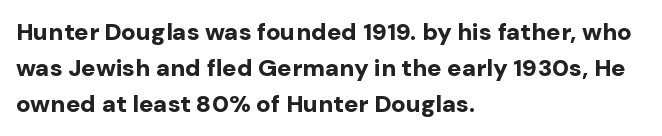
{"italic": "no", "bold": "yes", "underline": "no", "align": "left", "line_spacing": "normal", "line_spacing_ratio": 1.49, "letter_spacing": "normal", "letter_spacing_em": 0.0, "glyph_px": 24}
